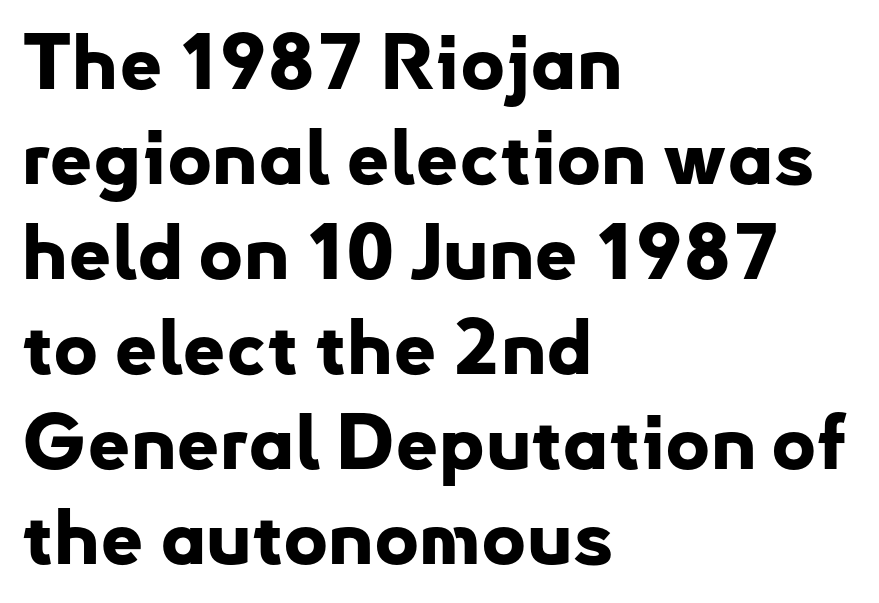
Horizontally, the lines are justified to the leading edge only. The designer went with a sans here, leaving each stem footless. Rows of type keep a routine distance in the vertical direction. Underline: absent. Every letter is thick-stroked: bold, no question.
